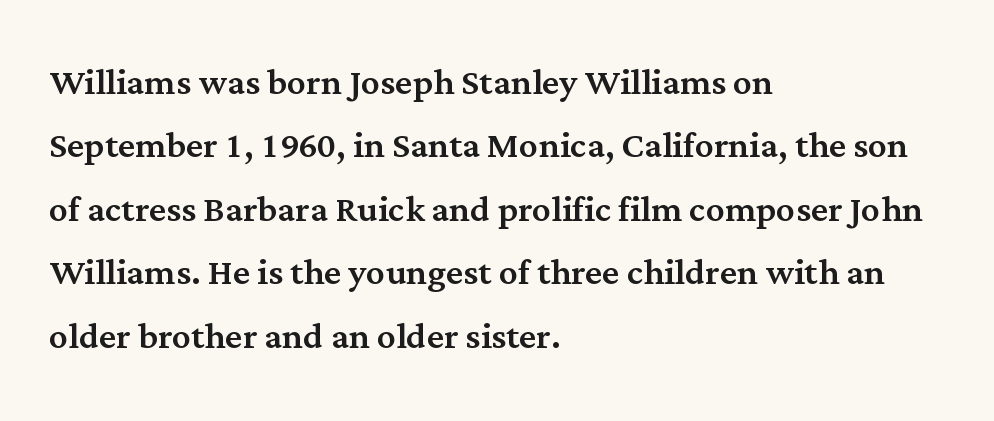
Q: Is the text italic (slanted)? A: No, it is upright.
Q: Is the typeface a serif or a sans-serif typeface? A: Serif.
Q: Is the text underlined? A: No.
Q: How is the paragraph aligned? A: Left-aligned.
Q: Is the spacing between letters normal or unusually wide? A: Normal.
Q: Is the spacing between lines tight, normal or loose? A: Normal.
Q: Width (condensed, normal, or wide)? A: Normal.
Q: Stroke contrast? A: Medium.
Q: x-height? A: Medium.
Q: Monospaced? A: No.
